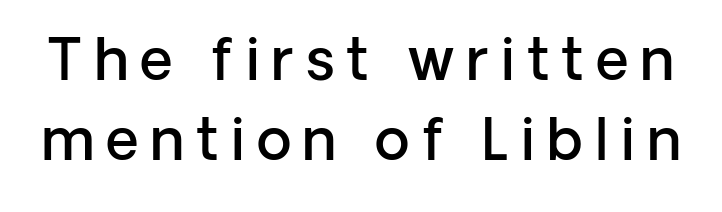
The image shows 57 px semibold sans-serif type, upright; set normal line spacing (1.4x), unusually wide letter spacing (+0.21 em), not underlined; low stroke contrast and a medium x-height.
